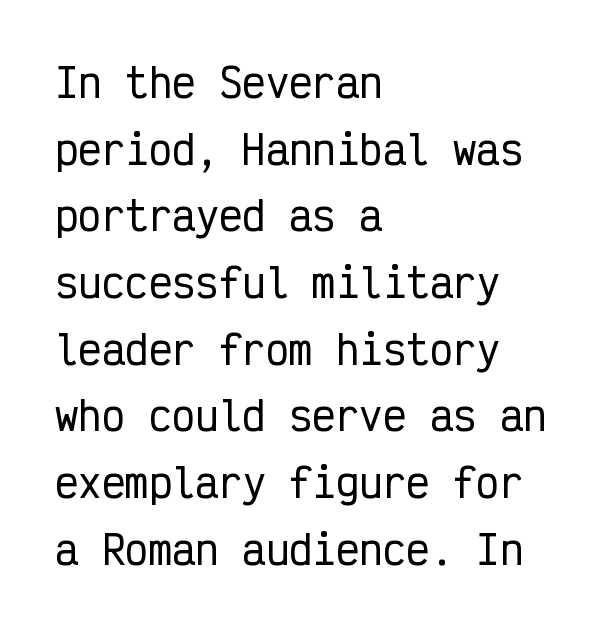
{"serif": "no", "italic": "no", "width": "condensed", "stroke_contrast": "low", "x_height": "medium", "monospaced": "yes", "underline": "no", "align": "left", "line_spacing_ratio": 1.71, "letter_spacing": "normal", "letter_spacing_em": 0.0, "glyph_px": 39}
